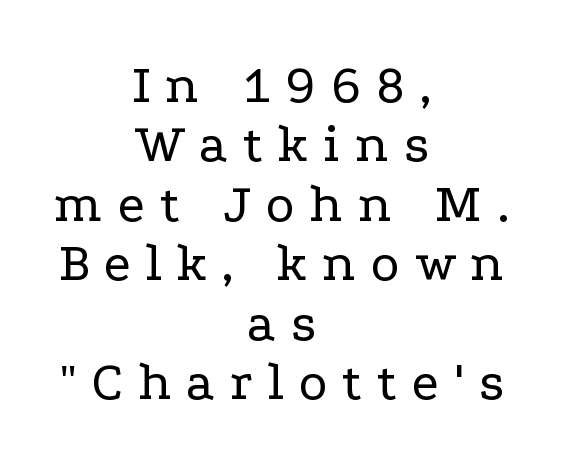
Q: Is the text bold? A: No.
Q: Is the text italic (slanted)? A: No, it is upright.
Q: Is the typeface a serif or a sans-serif typeface? A: Serif.
Q: Is the text underlined? A: No.
Q: How is the paragraph aligned? A: Centered.
Q: Is the spacing between letters normal or unusually wide? A: Unusually wide.
Q: Is the spacing between lines tight, normal or loose? A: Tight.
Q: Width (condensed, normal, or wide)? A: Wide.
Q: Stroke contrast? A: Low.
Q: x-height? A: Medium.
Q: Monospaced? A: No.
